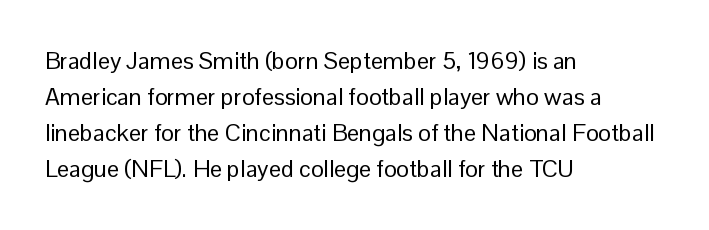
{"italic": "no", "bold": "no", "underline": "no", "align": "left", "line_spacing": "normal", "line_spacing_ratio": 1.5, "letter_spacing": "normal", "letter_spacing_em": 0.0, "glyph_px": 24}
